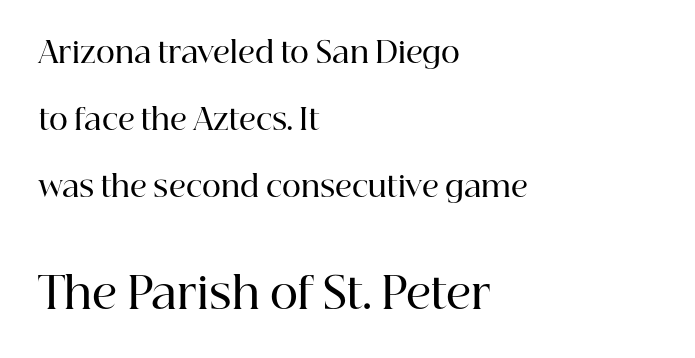
Horizontal bands of white between lines are thick stripes. The rag falls on the right side of this text block. This rendering features lettering with no underline. Of the two passages, the one underneath uses the larger point size. Rendered with straight, roman letterforms.
